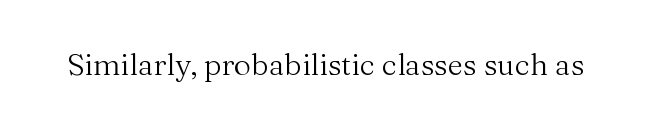
Q: Is the text bold? A: No.
Q: Is the text italic (slanted)? A: No, it is upright.
Q: Is the typeface a serif or a sans-serif typeface? A: Serif.
Q: Is the text underlined? A: No.
Q: Is the spacing between letters normal or unusually wide? A: Normal.
Q: Width (condensed, normal, or wide)? A: Normal.
Q: Stroke contrast? A: Medium.
Q: x-height? A: Medium.
Q: Monospaced? A: No.
